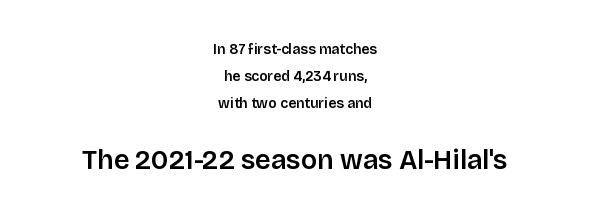
Q: Is the text italic (slanted)? A: No, it is upright.
Q: Is the text underlined? A: No.
Q: How is the paragraph aligned? A: Centered.
Q: Is the spacing between letters normal or unusually wide? A: Normal.
Q: Is the spacing between lines tight, normal or loose? A: Loose.
Q: Which block of text is set in a larger size, the first (top) or the second (bottom)? A: The second (bottom) one.
